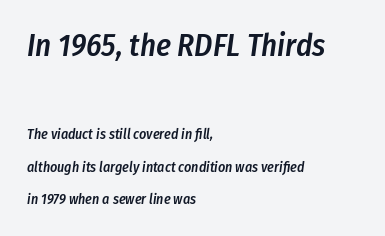
{"italic": "yes", "lean": "right", "slant_degrees": 8, "bold": "semi", "weight": "semibold", "width": "condensed", "stroke_contrast": "low", "x_height": "medium", "monospaced": "no", "underline": "no", "align": "left", "line_spacing": "loose", "line_spacing_ratio": 2.35, "letter_spacing": "normal", "letter_spacing_em": 0.0, "larger_block": "first", "size_ratio": 2.21, "glyph_px": 31}
